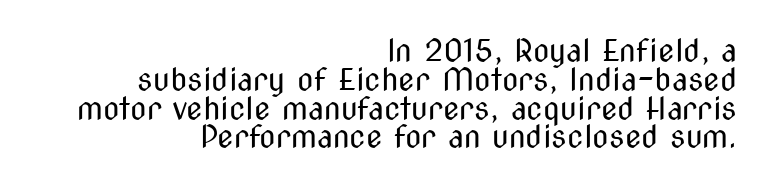
Rows of type sit shoulder to shoulder in the vertical direction. Unlike italic type, these characters show no tilt at all. Clear beneath every line of the passage. Note: no serifs on the glyphs.
